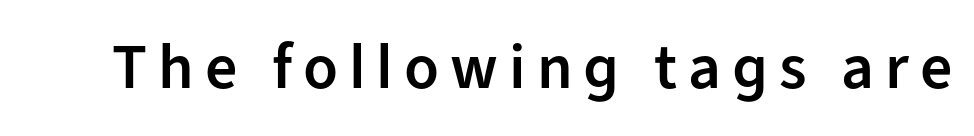
Q: Is the text bold? A: Semi-bold.
Q: Is the text italic (slanted)? A: No, it is upright.
Q: Is the typeface a serif or a sans-serif typeface? A: Sans-serif.
Q: Is the text underlined? A: No.
Q: Width (condensed, normal, or wide)? A: Normal.
Q: Stroke contrast? A: Low.
Q: x-height? A: Medium.
Q: Monospaced? A: No.
